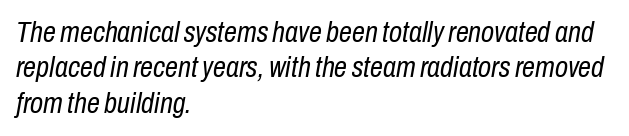
The image shows 29 px regular-weight, condensed type, italic (leaning right); set left-aligned, line spacing 1.22x, normal letter spacing, not underlined; low stroke contrast and a medium x-height.
